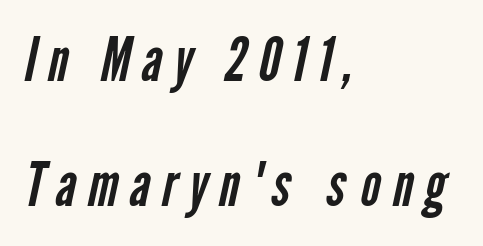
Here the designer chose a conventional face with non-uniform glyph widths. The face looks like a standard text weight, possibly lighter. Casual observation: everything's shoved over to the left. Nobody drew a line under any word here.
